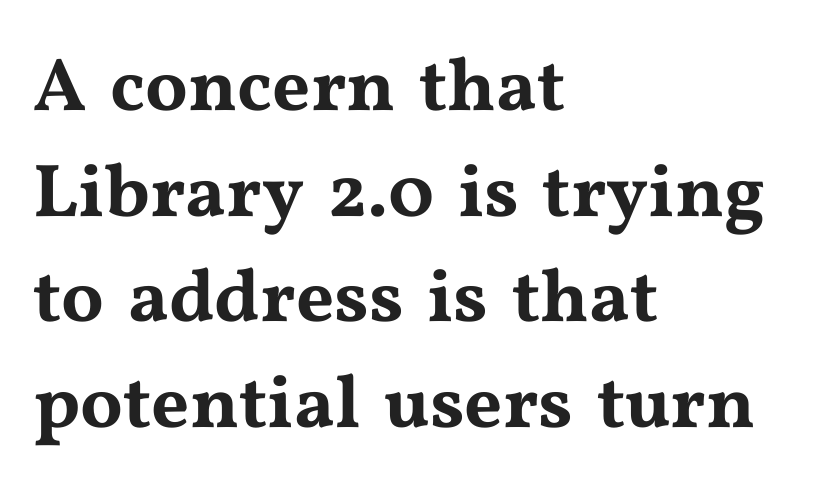
Q: Is the text italic (slanted)? A: No, it is upright.
Q: Is the typeface a serif or a sans-serif typeface? A: Serif.
Q: Is the text underlined? A: No.
Q: How is the paragraph aligned? A: Left-aligned.
Q: Is the spacing between letters normal or unusually wide? A: Normal.
Q: Is the spacing between lines tight, normal or loose? A: Normal.
Q: Width (condensed, normal, or wide)? A: Wide.
Q: Stroke contrast? A: Medium.
Q: x-height? A: Medium.
Q: Monospaced? A: No.
